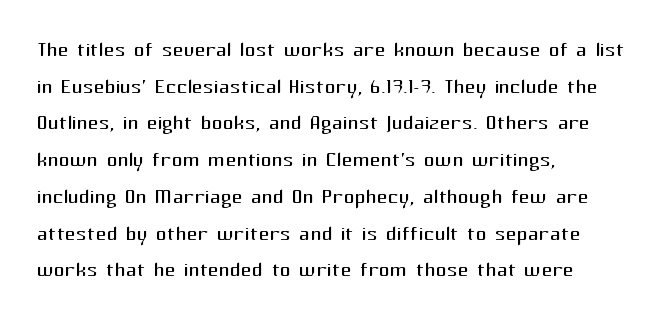
{"italic": "no", "bold": "no", "underline": "no", "align": "left", "line_spacing": "normal", "line_spacing_ratio": 1.36, "letter_spacing": "normal", "letter_spacing_em": 0.0, "glyph_px": 27}
